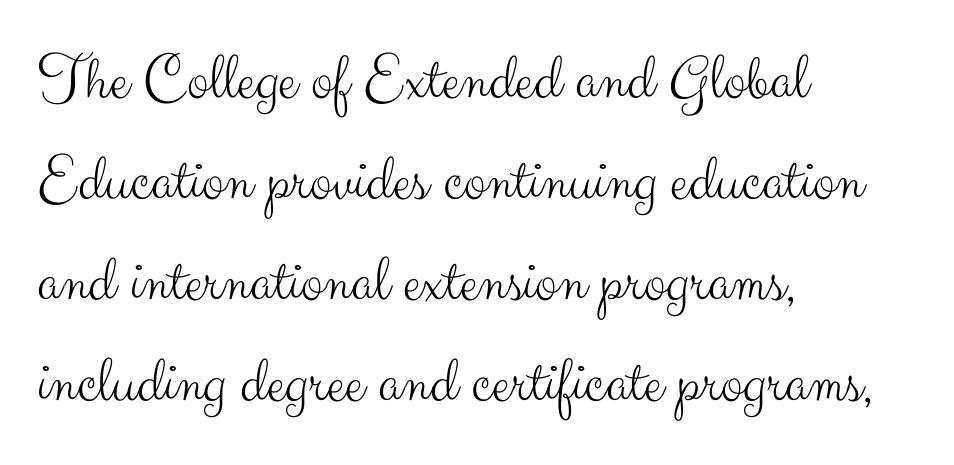
Q: Is the text bold? A: No.
Q: Is the text italic (slanted)? A: Yes.
Q: Is the typeface a serif or a sans-serif typeface? A: Sans-serif.
Q: Is the text underlined? A: No.
Q: How is the paragraph aligned? A: Left-aligned.
Q: Is the spacing between letters normal or unusually wide? A: Normal.
Q: Is the spacing between lines tight, normal or loose? A: Normal.
Q: Width (condensed, normal, or wide)? A: Normal.
Q: Stroke contrast? A: Medium.
Q: x-height? A: Small.
Q: Monospaced? A: No.
